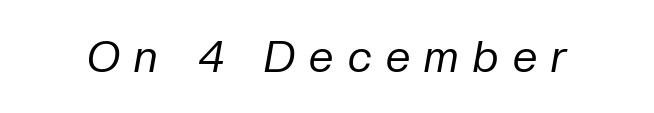
{"italic": "yes", "lean": "right", "slant_degrees": 10, "bold": "no", "weight": "regular", "width": "normal", "stroke_contrast": "low", "x_height": "medium", "monospaced": "no", "underline": "no", "letter_spacing": "wide", "letter_spacing_em": 0.33, "glyph_px": 44}
